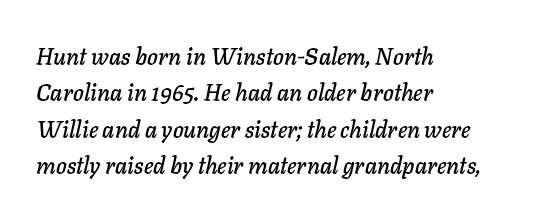
{"italic": "yes", "lean": "right", "slant_degrees": 11, "underline": "no", "align": "left", "line_spacing": "normal", "line_spacing_ratio": 1.58, "letter_spacing": "normal", "letter_spacing_em": 0.0, "glyph_px": 23}
